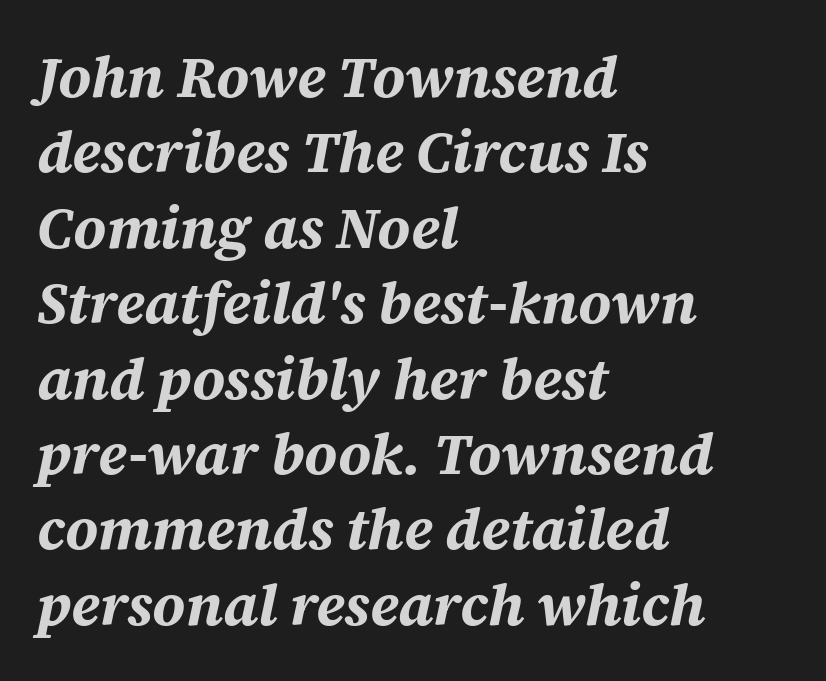
{"italic": "yes", "lean": "right", "slant_degrees": 12, "bold": "yes", "weight": "bold", "width": "normal", "stroke_contrast": "medium", "x_height": "large", "monospaced": "no", "underline": "no", "align": "left", "line_spacing": "normal", "line_spacing_ratio": 1.3, "letter_spacing": "normal", "letter_spacing_em": 0.0, "glyph_px": 58}
